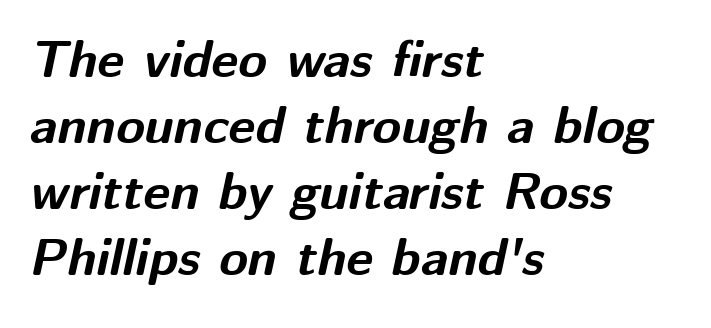
Q: Is the text bold? A: Yes.
Q: Is the text italic (slanted)? A: Yes, it leans right by about 12 degrees.
Q: Is the text underlined? A: No.
Q: How is the paragraph aligned? A: Left-aligned.
Q: Is the spacing between letters normal or unusually wide? A: Normal.
Q: Is the spacing between lines tight, normal or loose? A: Normal.
Q: Width (condensed, normal, or wide)? A: Normal.
Q: Stroke contrast? A: Medium.
Q: x-height? A: Medium.
Q: Monospaced? A: No.
